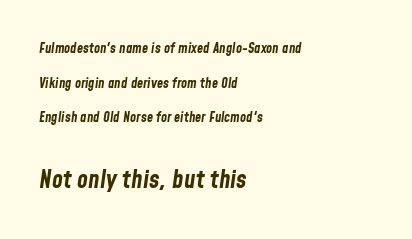
The image shows 25 px bold type, italic (leaning right); set left-aligned, loose line spacing (2.48x), normal letter spacing, not underlined; the second (bottom) block is 1.79x larger.
